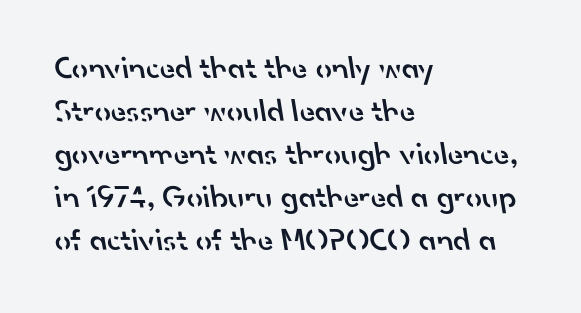
{"serif": "no", "bold": "semi", "weight": "semibold", "width": "normal", "stroke_contrast": "low", "x_height": "small", "monospaced": "no", "underline": "no", "align": "left", "line_spacing": "normal", "line_spacing_ratio": 1.34, "letter_spacing": "normal", "letter_spacing_em": 0.0, "glyph_px": 32}
